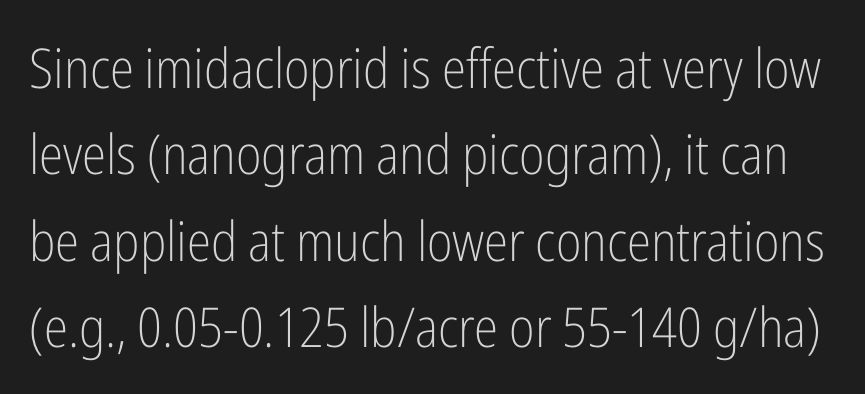
{"serif": "no", "italic": "no", "bold": "no", "weight": "light", "width": "condensed", "stroke_contrast": "low", "x_height": "medium", "monospaced": "no", "underline": "no", "line_spacing": "normal", "line_spacing_ratio": 1.57, "letter_spacing": "normal", "letter_spacing_em": 0.0, "glyph_px": 55}
